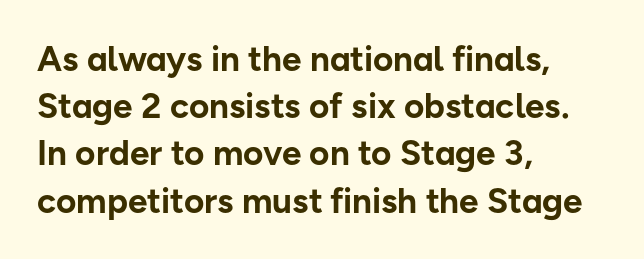
{"serif": "no", "italic": "no", "bold": "yes", "weight": "bold", "width": "normal", "stroke_contrast": "low", "x_height": "medium", "monospaced": "no", "underline": "no", "align": "left", "line_spacing": "normal", "line_spacing_ratio": 1.35, "letter_spacing": "normal", "letter_spacing_em": 0.0, "glyph_px": 35}
